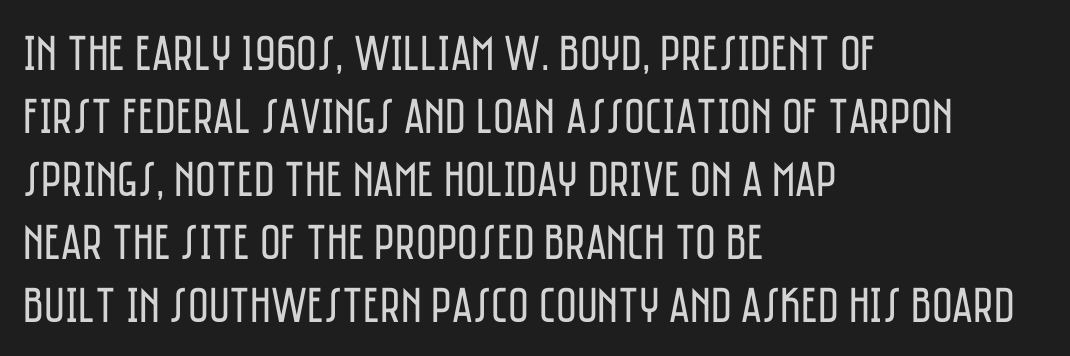
The image shows 50 px regular-weight, condensed sans-serif type, upright; set left-aligned, normal line spacing (1.26x), normal letter spacing, not underlined; low stroke contrast and a large x-height.
